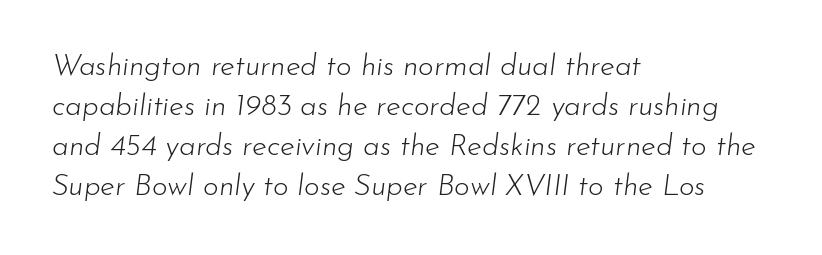
{"italic": "yes", "lean": "right", "slant_degrees": 7, "bold": "no", "weight": "light", "width": "normal", "stroke_contrast": "low", "x_height": "small", "monospaced": "no", "underline": "no", "align": "left", "line_spacing": "normal", "line_spacing_ratio": 1.33, "letter_spacing": "normal", "letter_spacing_em": 0.0, "glyph_px": 30}
